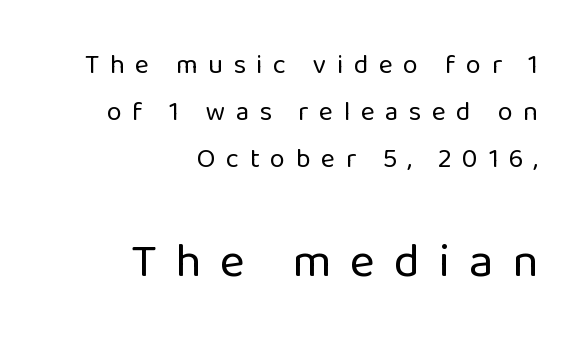
Q: Is the text bold? A: No.
Q: Is the text italic (slanted)? A: No, it is upright.
Q: Is the typeface a serif or a sans-serif typeface? A: Sans-serif.
Q: Is the text underlined? A: No.
Q: How is the paragraph aligned? A: Right-aligned.
Q: Is the spacing between letters normal or unusually wide? A: Unusually wide.
Q: Which block of text is set in a larger size, the first (top) or the second (bottom)? A: The second (bottom) one.
Q: Width (condensed, normal, or wide)? A: Normal.
Q: Stroke contrast? A: Low.
Q: x-height? A: Medium.
Q: Monospaced? A: No.
